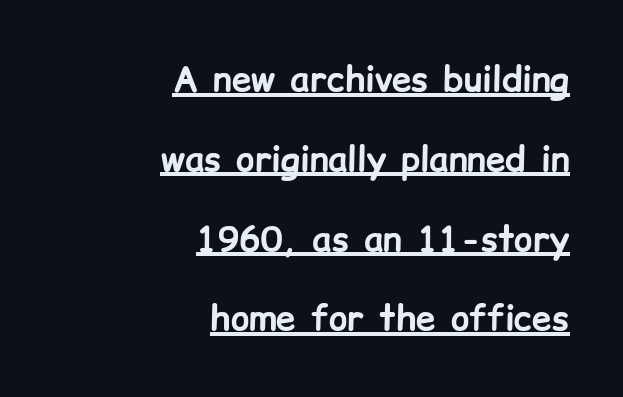
The image shows 35 px bold sans-serif type, upright; set right-aligned, loose line spacing (2.28x), normal letter spacing, underlined; low stroke contrast and a medium x-height.
